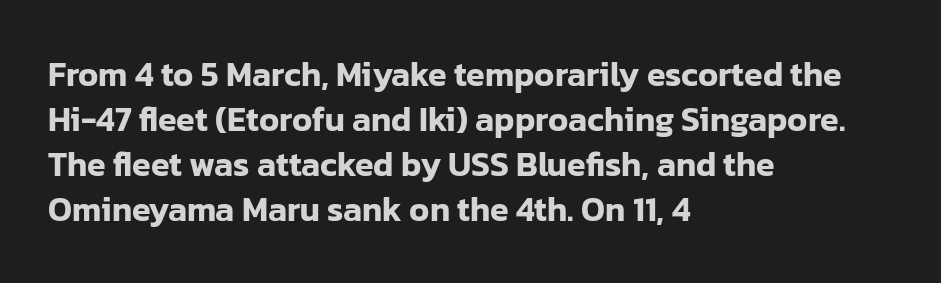
Q: Is the text italic (slanted)? A: No, it is upright.
Q: Is the typeface a serif or a sans-serif typeface? A: Sans-serif.
Q: Is the text underlined? A: No.
Q: How is the paragraph aligned? A: Left-aligned.
Q: Is the spacing between letters normal or unusually wide? A: Normal.
Q: Is the spacing between lines tight, normal or loose? A: Normal.
Q: Width (condensed, normal, or wide)? A: Normal.
Q: Stroke contrast? A: Low.
Q: x-height? A: Medium.
Q: Monospaced? A: No.
